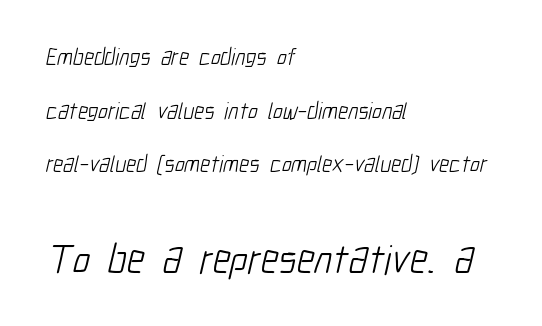
{"serif": "no", "bold": "no", "weight": "light", "width": "condensed", "stroke_contrast": "low", "x_height": "medium", "monospaced": "no", "underline": "no", "align": "left", "line_spacing": "loose", "line_spacing_ratio": 2.33, "letter_spacing": "normal", "letter_spacing_em": 0.0, "larger_block": "second", "size_ratio": 1.78, "glyph_px": 41}
